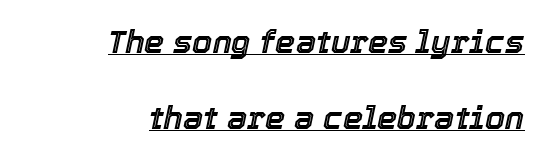
Proportional: the letters do not fall into vertical columns. Nothing unusual about the tracking: characters are spaced as the font intends. Caption: multi-line text, flush right, ragged left. Decoration check: the copy is underlined. Quick note: interline space is abundant. This is oblique type, the kind used for emphasis or titles.
